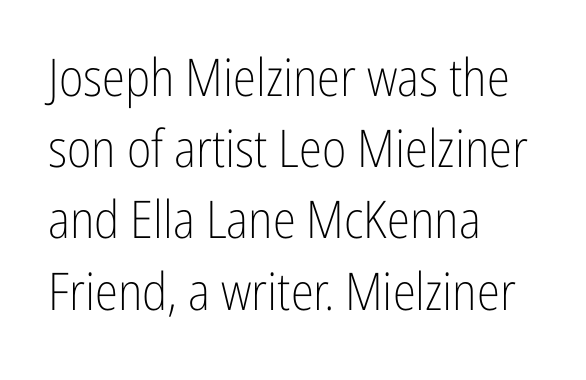
{"serif": "no", "italic": "no", "bold": "no", "weight": "light", "width": "condensed", "stroke_contrast": "low", "x_height": "medium", "monospaced": "no", "underline": "no", "align": "left", "line_spacing": "normal", "line_spacing_ratio": 1.37, "letter_spacing": "normal", "letter_spacing_em": 0.0, "glyph_px": 52}
